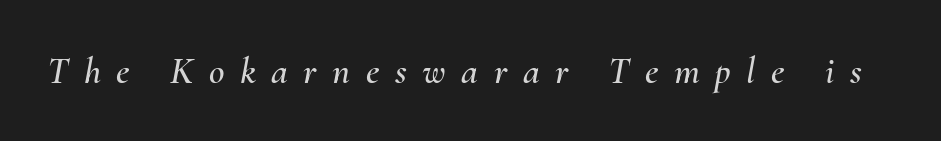
There is plenty of visible air inserted between adjacent glyphs. Spacing verdict: proportional, widths tailored to each character. Emphasis-style slanted type is in use. The area under the type is left untouched.
